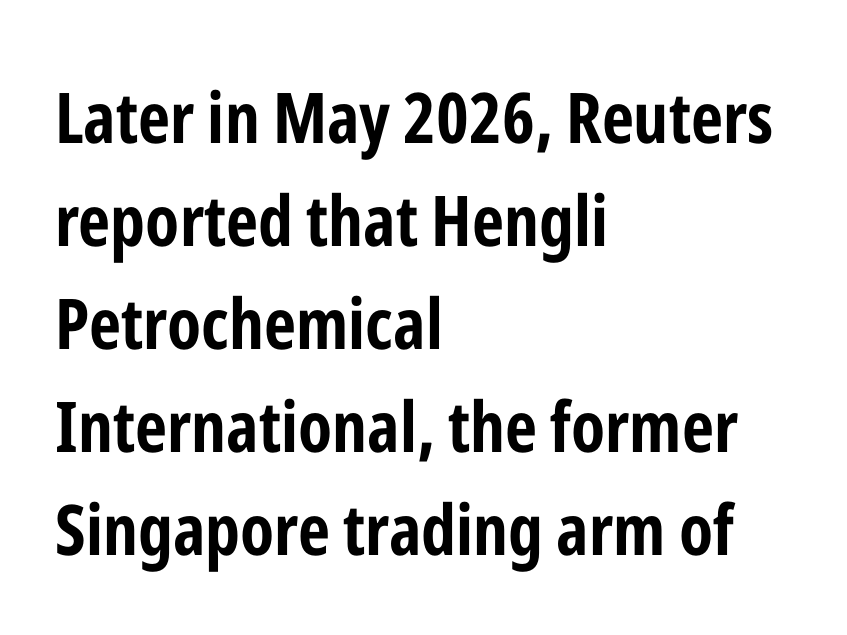
The image shows 70 px bold, condensed sans-serif type, upright; set left-aligned, normal line spacing (1.47x), normal letter spacing, not underlined; low stroke contrast and a medium x-height.
